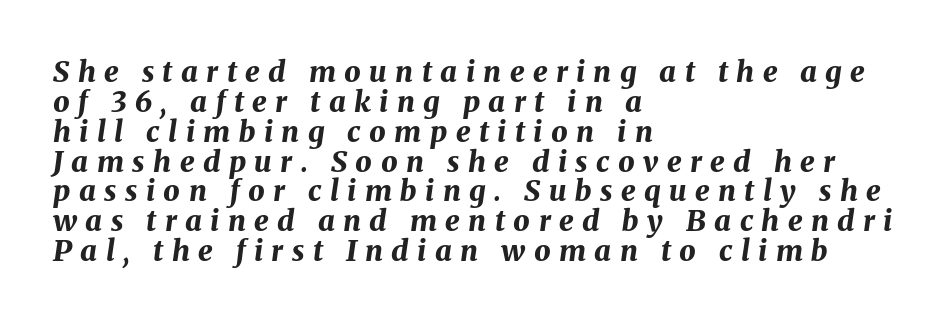
Q: Is the text bold? A: Yes.
Q: Is the text italic (slanted)? A: Yes, it leans right by about 8 degrees.
Q: Is the text underlined? A: No.
Q: How is the paragraph aligned? A: Left-aligned.
Q: Is the spacing between letters normal or unusually wide? A: Unusually wide.
Q: Is the spacing between lines tight, normal or loose? A: Tight.
Q: Width (condensed, normal, or wide)? A: Normal.
Q: Stroke contrast? A: Medium.
Q: x-height? A: Medium.
Q: Monospaced? A: No.
